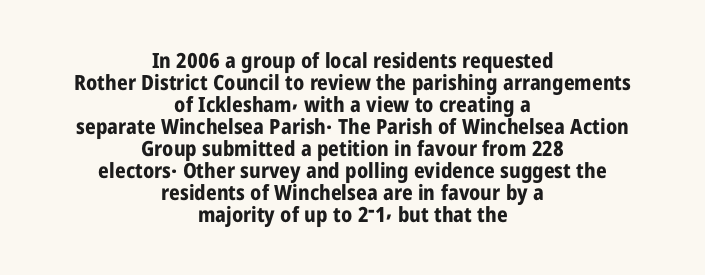
The passage shown is not underscored anywhere. The glyphs have the mass of a bold cut. The space between consecutive lines is stingy. You can tell it's not italic because the verticals are truly vertical. Short and long lines alike share a common midpoint. Glyph-to-glyph distance matches everyday printed text.
